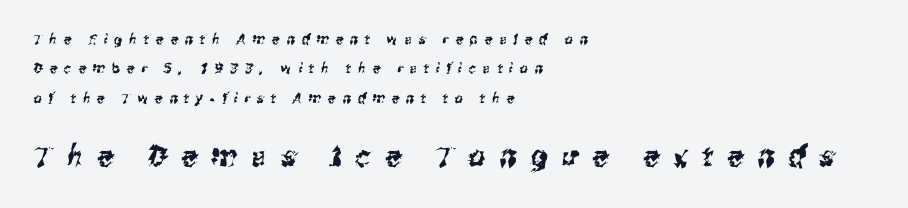
The image shows 29 px condensed sans-serif type; set left-aligned, loose line spacing (2.1x), unusually wide letter spacing (+0.49 em), not underlined; the second (bottom) block is 2.07x larger; medium stroke contrast and a medium x-height.
